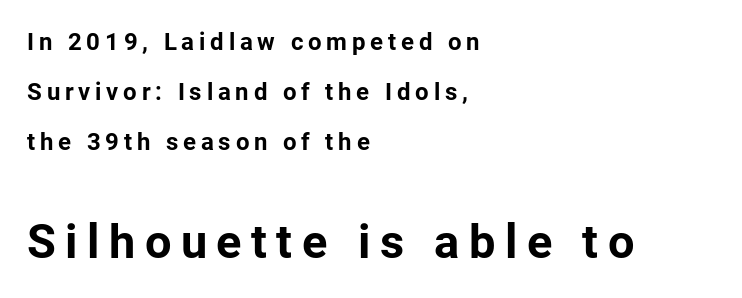
{"serif": "no", "italic": "no", "bold": "yes", "weight": "bold", "width": "normal", "stroke_contrast": "low", "x_height": "medium", "monospaced": "no", "underline": "no", "align": "left", "line_spacing": "loose", "line_spacing_ratio": 2.08, "letter_spacing": "wide", "letter_spacing_em": 0.2, "larger_block": "second", "size_ratio": 1.96, "glyph_px": 47}
